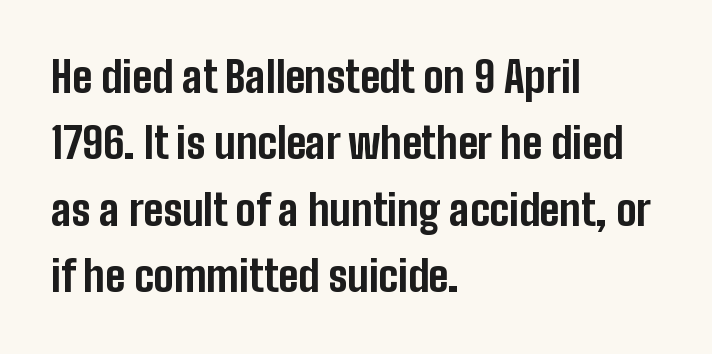
The image shows 42 px bold, condensed sans-serif type, upright; set left-aligned, normal line spacing (1.58x), normal letter spacing, not underlined; low stroke contrast and a medium x-height.
